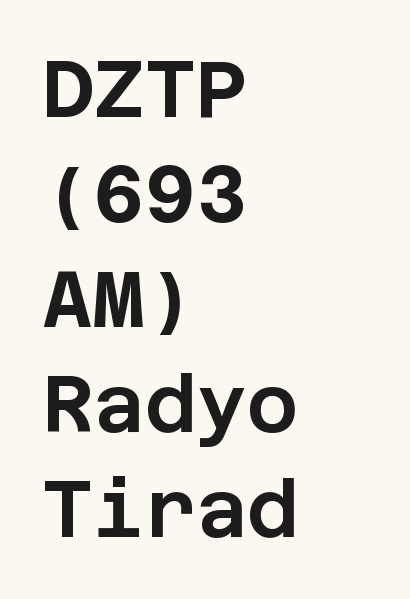
{"serif": "no", "italic": "no", "width": "normal", "stroke_contrast": "low", "x_height": "large", "underline": "no", "align": "left", "line_spacing": "normal", "line_spacing_ratio": 1.33, "letter_spacing": "normal", "letter_spacing_em": 0.0, "glyph_px": 79}
